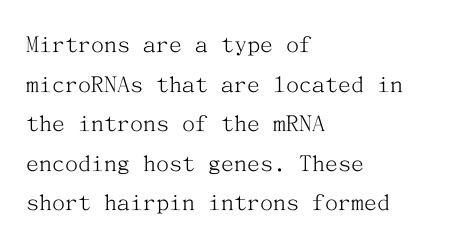
{"italic": "no", "bold": "no", "underline": "no", "align": "left", "line_spacing": "normal", "line_spacing_ratio": 1.52, "letter_spacing": "normal", "letter_spacing_em": 0.0, "glyph_px": 26}
